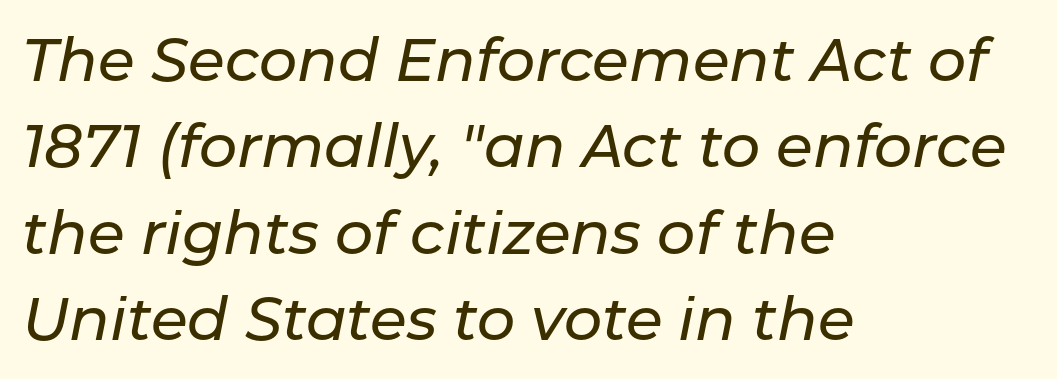
Italic: yes, the glyphs are oblique. The rendering keeps characters at their native spacing. The paragraph shown leans on its left margin. Each letter keeps its own natural width here, so spacing adapts to shape. Leading matches the norm, producing a regular column.
